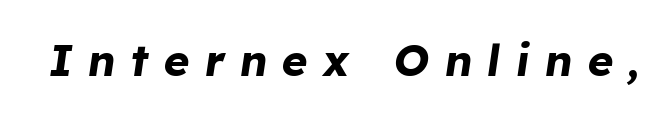
Q: Is the text bold? A: Yes.
Q: Is the text italic (slanted)? A: Yes, it leans right by about 8 degrees.
Q: Is the text underlined? A: No.
Q: Is the spacing between letters normal or unusually wide? A: Unusually wide.
Q: Width (condensed, normal, or wide)? A: Normal.
Q: Stroke contrast? A: Low.
Q: x-height? A: Medium.
Q: Monospaced? A: No.
